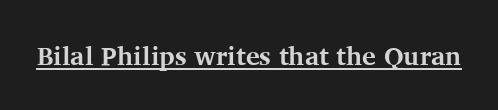
Q: Is the text bold? A: Yes.
Q: Is the text italic (slanted)? A: No, it is upright.
Q: Is the text underlined? A: Yes.
Q: Is the spacing between letters normal or unusually wide? A: Normal.
